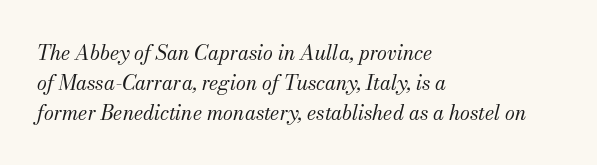
{"italic": "yes", "lean": "right", "slant_degrees": 13, "bold": "no", "underline": "no", "align": "left", "line_spacing": "normal", "line_spacing_ratio": 1.49, "letter_spacing": "normal", "letter_spacing_em": 0.0, "glyph_px": 20}
